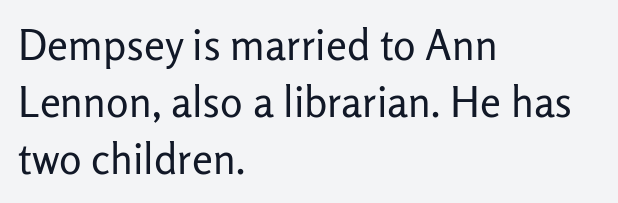
The image shows 42 px regular-weight sans-serif type, upright; set left-aligned, normal line spacing (1.36x), normal letter spacing, not underlined; low stroke contrast and a medium x-height.
